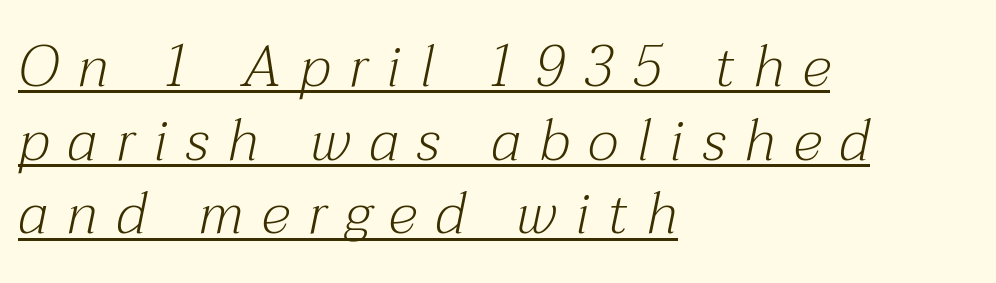
{"serif": "yes", "italic": "yes", "lean": "right", "slant_degrees": 12, "bold": "no", "weight": "light", "width": "normal", "stroke_contrast": "medium", "x_height": "medium", "monospaced": "no", "underline": "yes", "align": "left", "line_spacing": "normal", "line_spacing_ratio": 1.27, "letter_spacing": "wide", "letter_spacing_em": 0.32, "glyph_px": 58}
